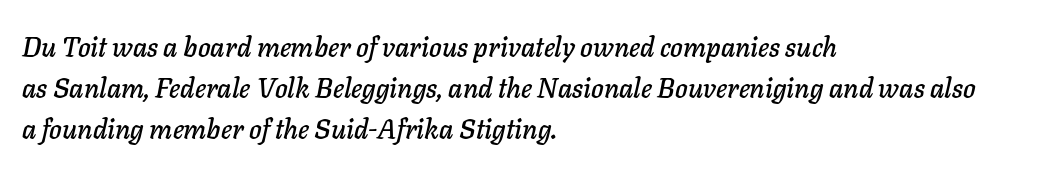
{"italic": "yes", "lean": "right", "slant_degrees": 11, "underline": "no", "align": "left", "line_spacing": "normal", "line_spacing_ratio": 1.51, "letter_spacing": "normal", "letter_spacing_em": 0.0, "glyph_px": 27}
